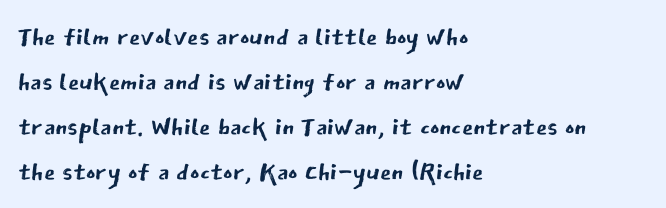
{"serif": "no", "italic": "no", "bold": "no", "weight": "regular", "width": "normal", "stroke_contrast": "low", "x_height": "medium", "monospaced": "no", "underline": "no", "align": "left", "line_spacing": "normal", "line_spacing_ratio": 1.25, "letter_spacing": "normal", "letter_spacing_em": 0.0, "glyph_px": 36}
